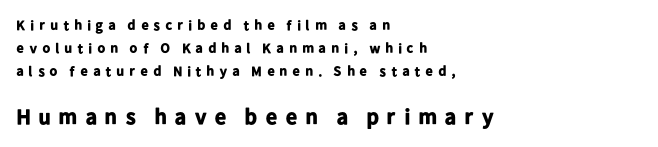
Compared with an ordinary text face, these strokes are far heavier — a full bold. It's the straight-up-and-down kind of type. Words float on clear page, feet unadorned. Reading down the block, your eye returns to a fixed left position each line. The horizontal fit of the characters is loose and conspicuously gappy.
